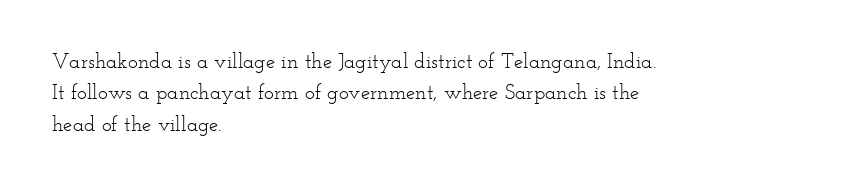
The image shows 21 px text type, upright; set left-aligned, normal line spacing (1.49x), normal letter spacing, not underlined.
